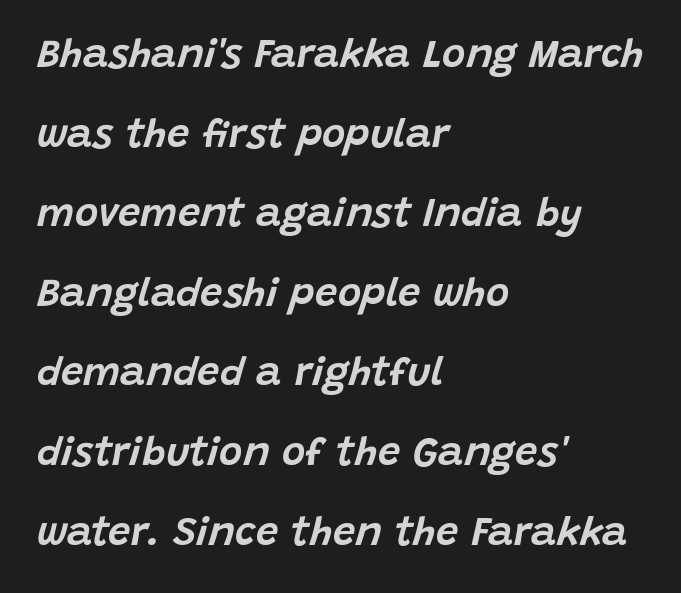
{"italic": "yes", "lean": "right", "slant_degrees": 15, "width": "normal", "stroke_contrast": "low", "x_height": "large", "monospaced": "no", "underline": "no", "align": "left", "line_spacing": "loose", "line_spacing_ratio": 1.99, "letter_spacing": "normal", "letter_spacing_em": 0.0, "glyph_px": 40}
